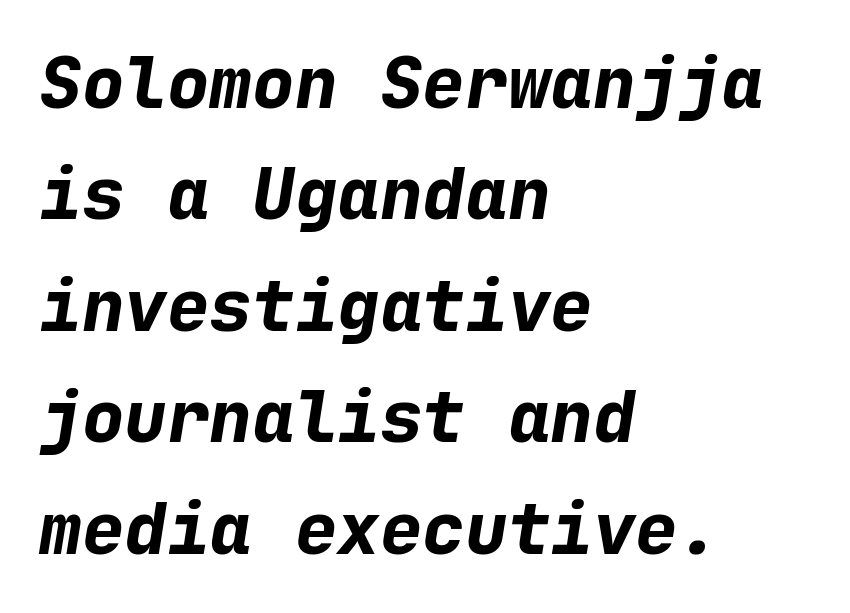
The image shows 71 px bold type, italic (leaning right), monospaced; set left-aligned, normal line spacing (1.57x), normal letter spacing, not underlined; low stroke contrast and a medium x-height.
